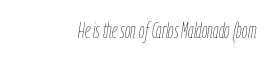
{"italic": "yes", "lean": "right", "slant_degrees": 9, "bold": "no", "underline": "no", "align": "right", "letter_spacing": "normal", "letter_spacing_em": 0.0, "glyph_px": 22}
